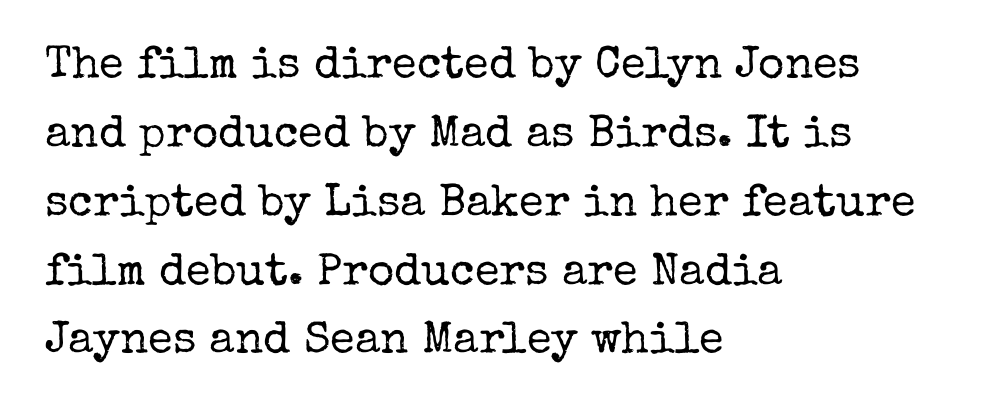
The image shows 45 px regular-weight serif type, upright; set left-aligned, normal line spacing (1.53x), normal letter spacing, not underlined; low stroke contrast and a medium x-height.
